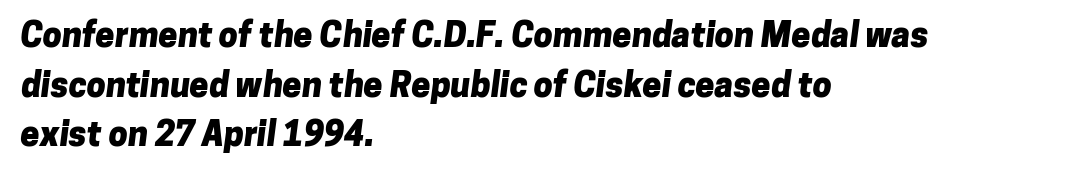
{"serif": "no", "bold": "yes", "weight": "heavy", "width": "normal", "stroke_contrast": "low", "x_height": "medium", "monospaced": "no", "underline": "no", "align": "left", "line_spacing": "normal", "line_spacing_ratio": 1.46, "letter_spacing": "normal", "letter_spacing_em": 0.0, "glyph_px": 34}
